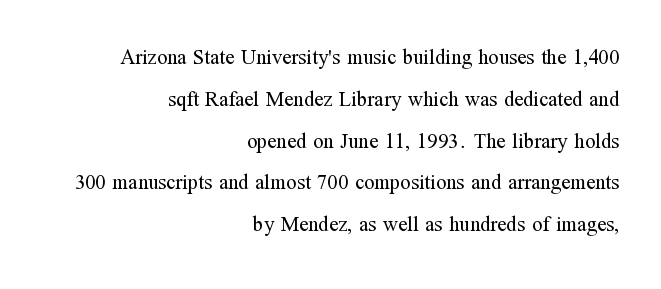
The image shows 21 px text type, upright; set right-aligned, loose line spacing (1.99x), normal letter spacing, not underlined.
